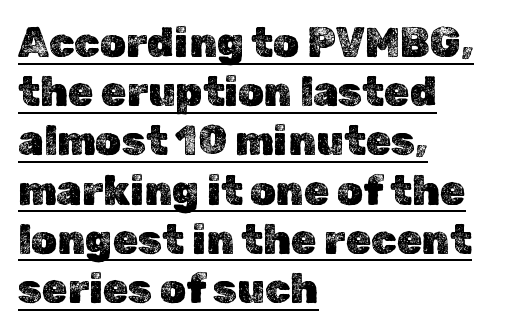
This rendering features underlined lettering. Varying glyph widths throughout — classic text-font behaviour. A roman cut, with each character standing at attention. The compositor pushed each line to the left boundary. The line texture is even and compact thanks to regular tracking.
